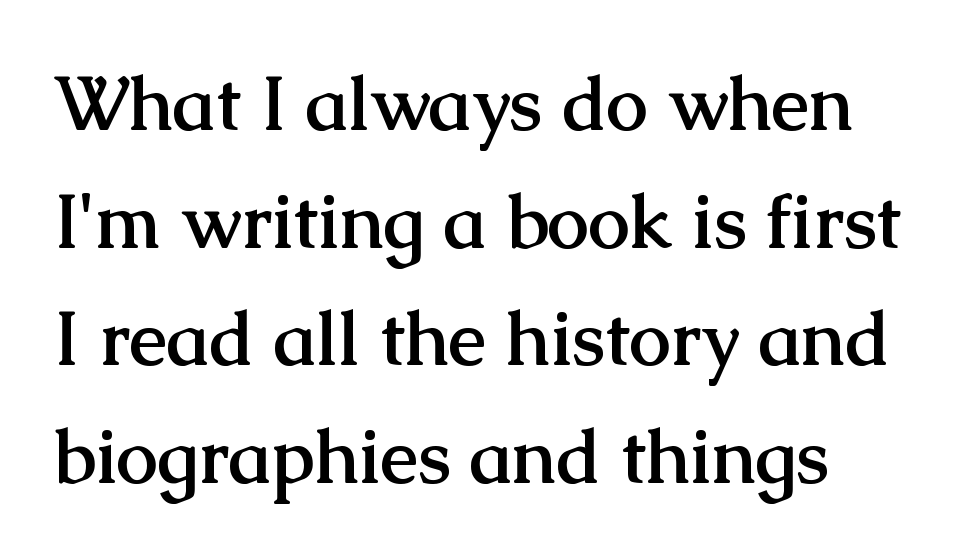
{"serif": "yes", "italic": "no", "bold": "yes", "weight": "semibold", "width": "normal", "stroke_contrast": "medium", "x_height": "medium", "monospaced": "no", "underline": "no", "align": "left", "line_spacing": "normal", "line_spacing_ratio": 1.57, "letter_spacing": "normal", "letter_spacing_em": 0.0, "glyph_px": 75}
